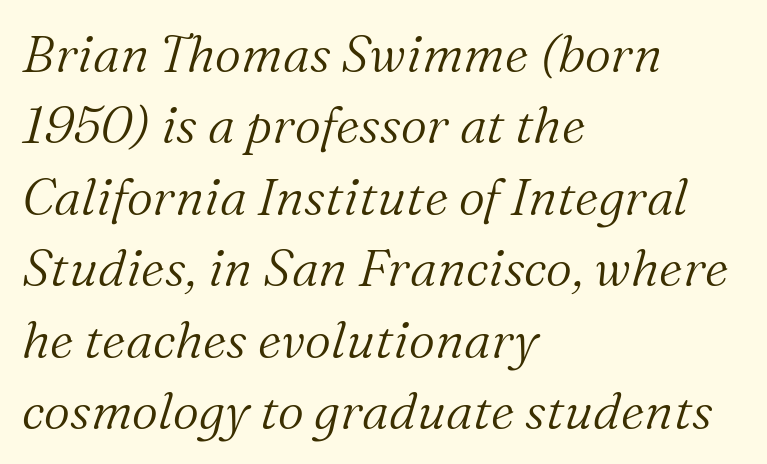
{"serif": "yes", "italic": "yes", "lean": "right", "slant_degrees": 16, "bold": "no", "weight": "light", "width": "normal", "stroke_contrast": "medium", "x_height": "medium", "monospaced": "no", "underline": "no", "align": "left", "line_spacing": "normal", "line_spacing_ratio": 1.4, "letter_spacing": "normal", "letter_spacing_em": 0.0, "glyph_px": 51}
